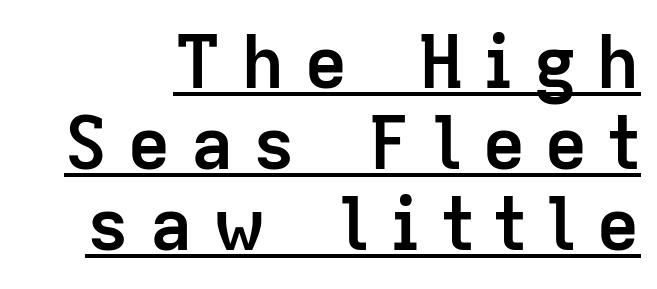
The image shows 73 px semibold sans-serif type, upright; set tight line spacing (1.11x), unusually wide letter spacing (+0.26 em), underlined; low stroke contrast and a medium x-height.
